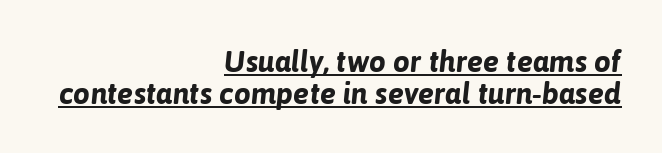
The image shows 30 px bold type, italic (leaning right); set right-aligned, tight line spacing (1.06x), normal letter spacing, underlined; low stroke contrast and a medium x-height.
